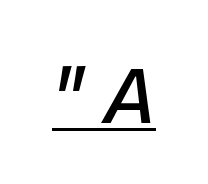
Q: Is the text bold? A: Semi-bold.
Q: Is the text italic (slanted)? A: Yes, it leans right by about 12 degrees.
Q: Is the text underlined? A: Yes.
Q: Is the spacing between letters normal or unusually wide? A: Unusually wide.
Q: Width (condensed, normal, or wide)? A: Normal.
Q: Stroke contrast? A: Low.
Q: x-height? A: Medium.
Q: Monospaced? A: No.
